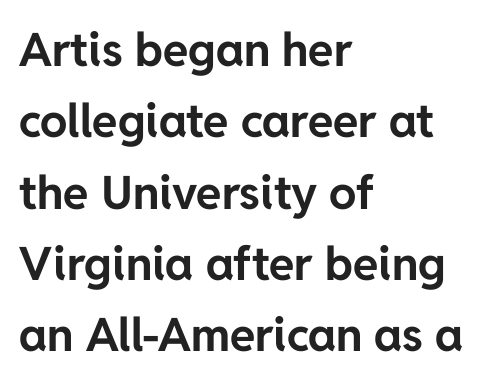
{"serif": "no", "italic": "no", "bold": "yes", "weight": "bold", "width": "normal", "stroke_contrast": "low", "x_height": "medium", "monospaced": "no", "underline": "no", "align": "left", "line_spacing": "normal", "line_spacing_ratio": 1.55, "letter_spacing": "normal", "letter_spacing_em": 0.0, "glyph_px": 46}
